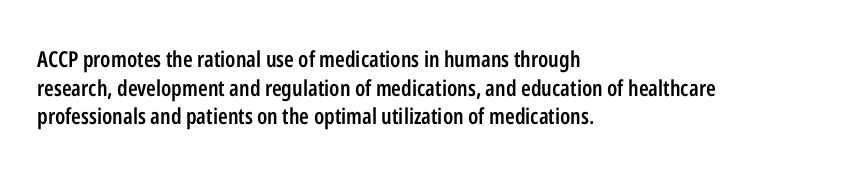
The image shows 22 px text type, upright; set left-aligned, normal line spacing (1.3x), normal letter spacing, not underlined.
